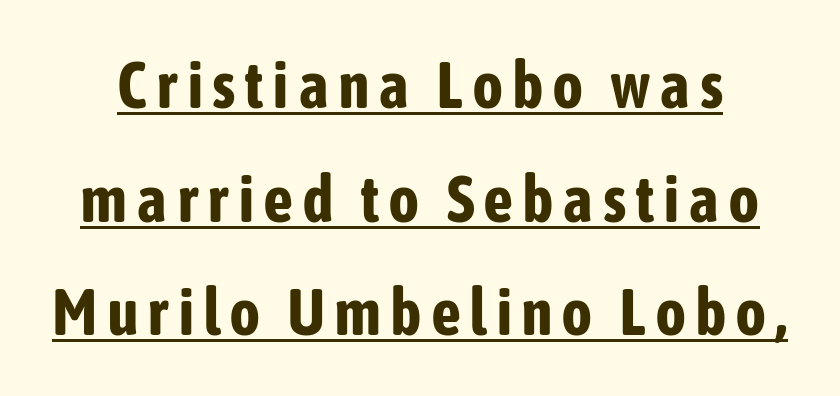
Q: Is the text bold? A: Yes.
Q: Is the text italic (slanted)? A: No, it is upright.
Q: Is the typeface a serif or a sans-serif typeface? A: Sans-serif.
Q: Is the text underlined? A: Yes.
Q: Width (condensed, normal, or wide)? A: Condensed.
Q: Stroke contrast? A: Low.
Q: x-height? A: Medium.
Q: Monospaced? A: No.
